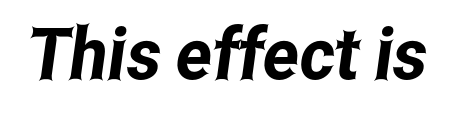
The image shows 72 px condensed sans-serif type; set normal letter spacing, not underlined; low stroke contrast and a medium x-height.
